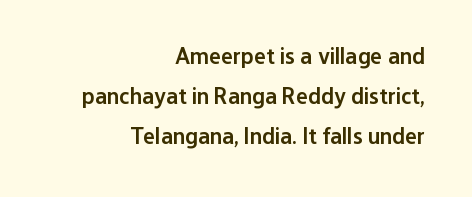
Q: Is the text bold? A: Semi-bold.
Q: Is the text italic (slanted)? A: No, it is upright.
Q: Is the text underlined? A: No.
Q: How is the paragraph aligned? A: Right-aligned.
Q: Is the spacing between letters normal or unusually wide? A: Normal.
